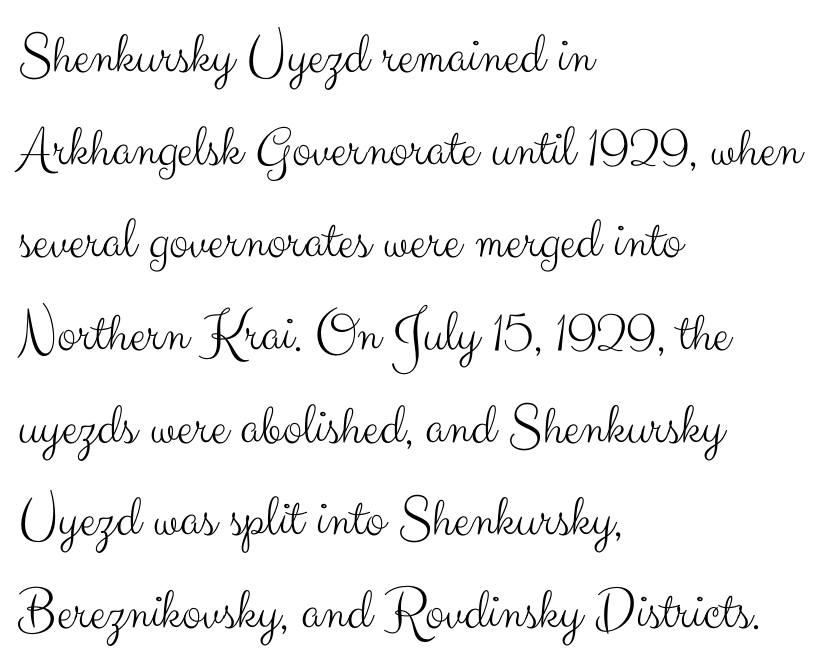
{"serif": "no", "bold": "no", "weight": "light", "width": "normal", "stroke_contrast": "medium", "x_height": "small", "monospaced": "no", "underline": "no", "align": "left", "line_spacing": "normal", "line_spacing_ratio": 1.57, "letter_spacing": "normal", "letter_spacing_em": 0.0, "glyph_px": 59}
